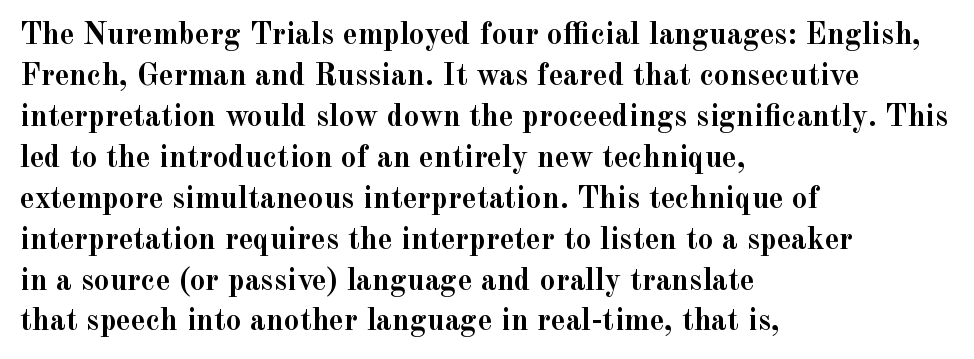
The image shows 31 px semibold serif type, upright; set left-aligned, normal line spacing (1.32x), normal letter spacing, not underlined; a small x-height.
